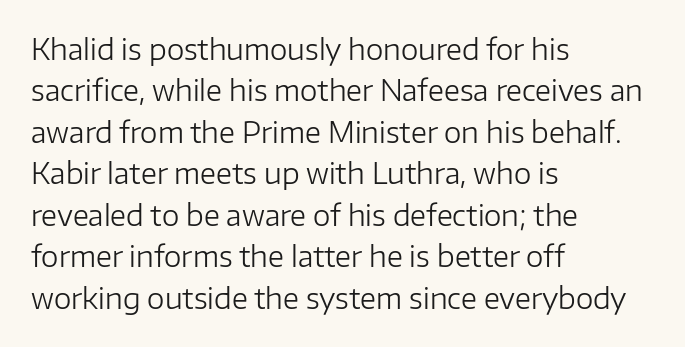
Q: Is the text bold? A: No.
Q: Is the text italic (slanted)? A: No, it is upright.
Q: Is the typeface a serif or a sans-serif typeface? A: Sans-serif.
Q: Is the text underlined? A: No.
Q: How is the paragraph aligned? A: Left-aligned.
Q: Is the spacing between letters normal or unusually wide? A: Normal.
Q: Is the spacing between lines tight, normal or loose? A: Normal.
Q: Width (condensed, normal, or wide)? A: Normal.
Q: Stroke contrast? A: Low.
Q: x-height? A: Medium.
Q: Monospaced? A: No.
